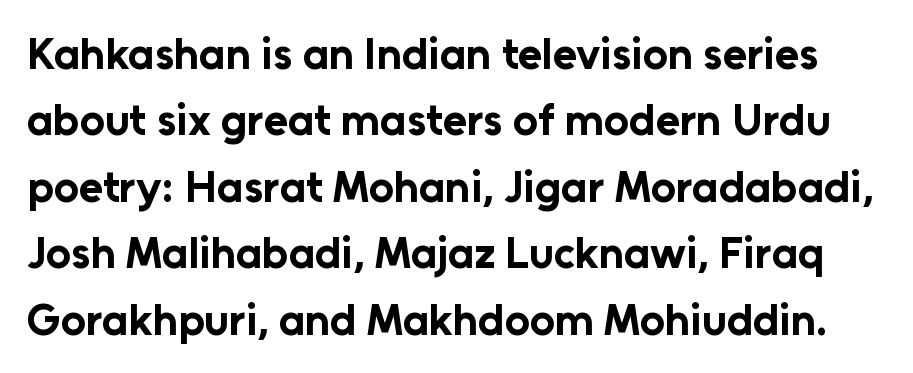
{"serif": "no", "italic": "no", "bold": "yes", "weight": "bold", "width": "normal", "stroke_contrast": "low", "x_height": "medium", "monospaced": "no", "underline": "no", "line_spacing": "normal", "line_spacing_ratio": 1.51, "letter_spacing": "normal", "letter_spacing_em": 0.0, "glyph_px": 44}
